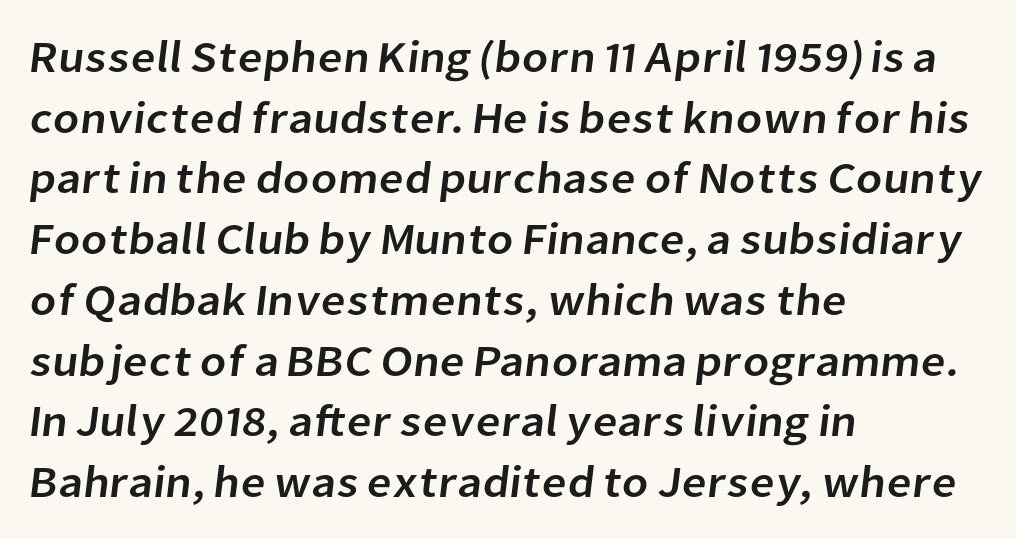
Q: Is the typeface a serif or a sans-serif typeface? A: Sans-serif.
Q: Is the text underlined? A: No.
Q: How is the paragraph aligned? A: Left-aligned.
Q: Is the spacing between letters normal or unusually wide? A: Normal.
Q: Is the spacing between lines tight, normal or loose? A: Normal.
Q: Width (condensed, normal, or wide)? A: Normal.
Q: Stroke contrast? A: Low.
Q: x-height? A: Medium.
Q: Monospaced? A: No.
